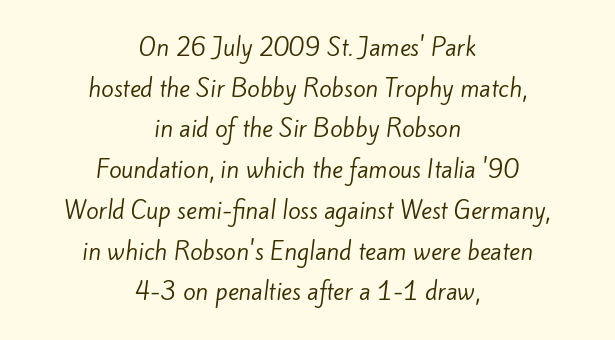
The strokes carry an ordinary text weight at most. Underlining? Definitely not there. Centered paragraph, ragged on both sides. Observe the ordinary spacing: letters are neighbours, not strangers.
